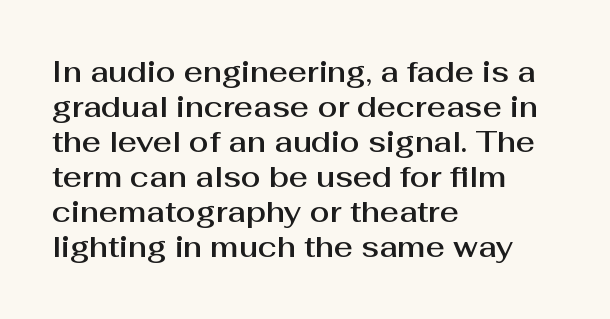
Q: Is the text italic (slanted)? A: No, it is upright.
Q: Is the typeface a serif or a sans-serif typeface? A: Sans-serif.
Q: Is the text underlined? A: No.
Q: How is the paragraph aligned? A: Left-aligned.
Q: Is the spacing between letters normal or unusually wide? A: Normal.
Q: Width (condensed, normal, or wide)? A: Normal.
Q: Stroke contrast? A: Medium.
Q: x-height? A: Medium.
Q: Monospaced? A: No.
